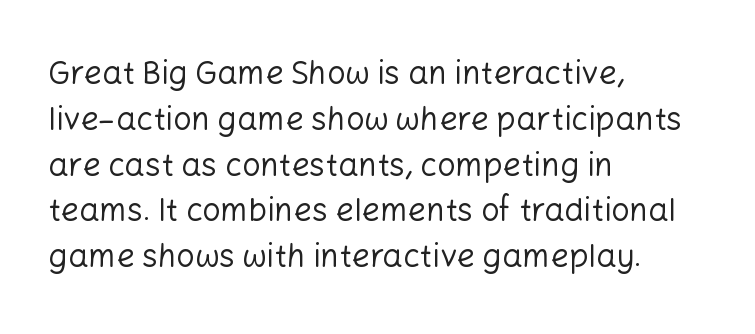
Nothing sits at the stroke ends, so this counts as sans-serif. These lines were composed using upright roman letters. This sample keeps an unexceptional amount of space between lines. The horizontal fit of the characters is conventional and even. Is this a fixed-width face? No — the glyphs have proportional, varying widths.
